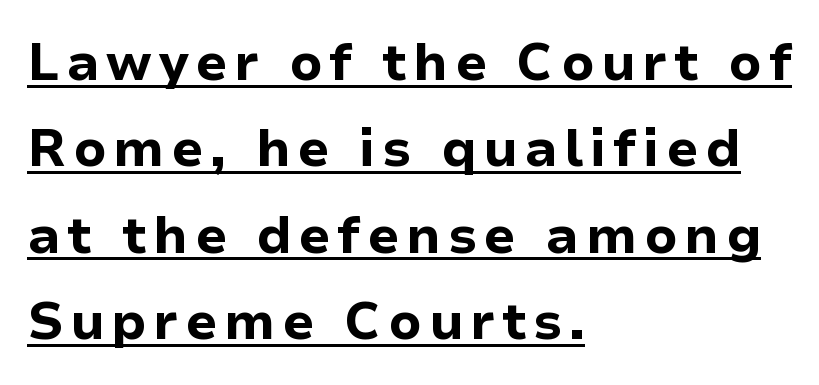
The sample's only ornament is a line tracing under the words. The face used here is proportionally spaced, like ordinary book or web type. Line spacing here is normal. Compared with an ordinary text face, these strokes are far heavier — a full bold. All the whitespace from short lines collects on the right.
